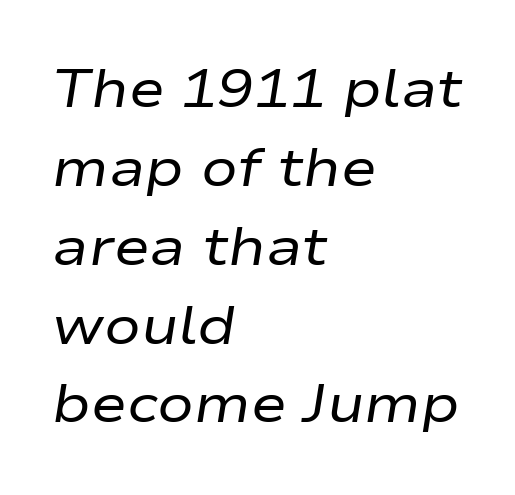
Q: Is the text bold? A: No.
Q: Is the text italic (slanted)? A: Yes, it leans right by about 9 degrees.
Q: Is the text underlined? A: No.
Q: How is the paragraph aligned? A: Left-aligned.
Q: Is the spacing between letters normal or unusually wide? A: Normal.
Q: Is the spacing between lines tight, normal or loose? A: Normal.
Q: Width (condensed, normal, or wide)? A: Wide.
Q: Stroke contrast? A: Low.
Q: x-height? A: Medium.
Q: Monospaced? A: No.
